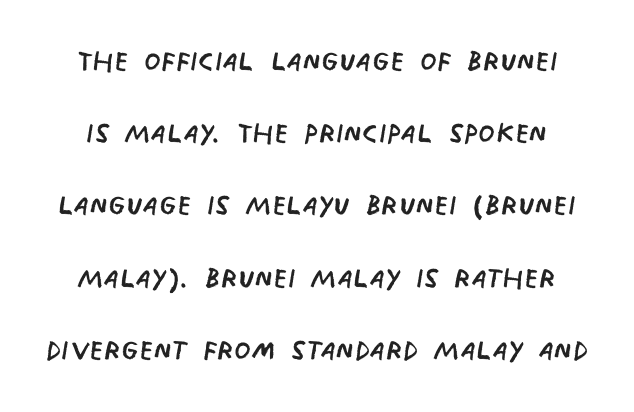
Type style note: lacks serifs. Leading: increased. Compared with typical body copy, the letter spacing here is the same. The passage shown is not bold in any degree. Quick note: underline off. The face used here is proportionally spaced, like ordinary book or web type.
